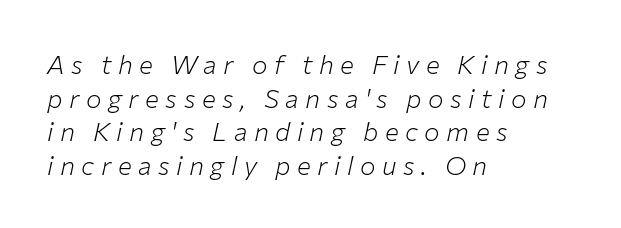
{"italic": "yes", "lean": "right", "slant_degrees": 12, "bold": "no", "underline": "no", "align": "left", "line_spacing": "normal", "line_spacing_ratio": 1.29, "letter_spacing": "wide", "letter_spacing_em": 0.25, "glyph_px": 26}
